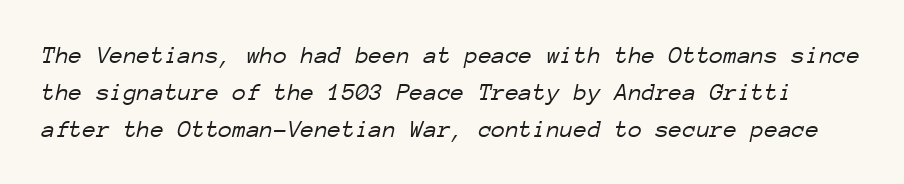
The image shows 25 px text type, italic (leaning right); set normal line spacing (1.48x), normal letter spacing, not underlined.
